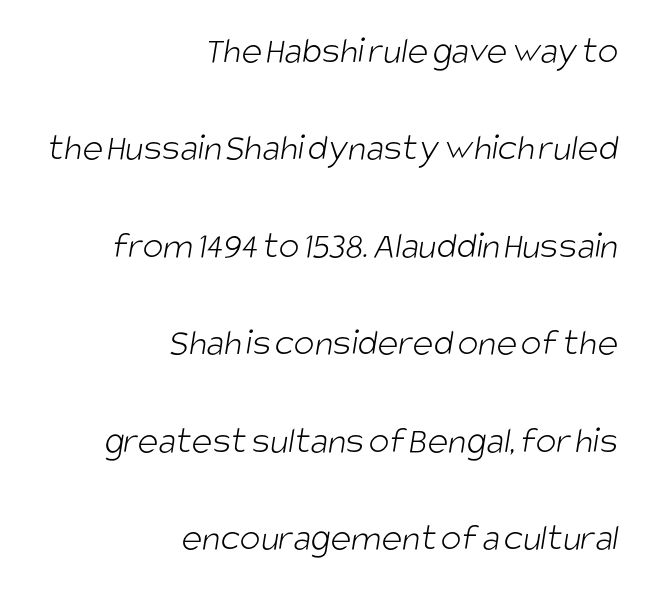
{"serif": "no", "bold": "no", "weight": "light", "width": "condensed", "stroke_contrast": "low", "x_height": "large", "monospaced": "no", "underline": "no", "align": "right", "line_spacing": "loose", "line_spacing_ratio": 2.5, "letter_spacing": "normal", "letter_spacing_em": 0.0, "glyph_px": 39}
